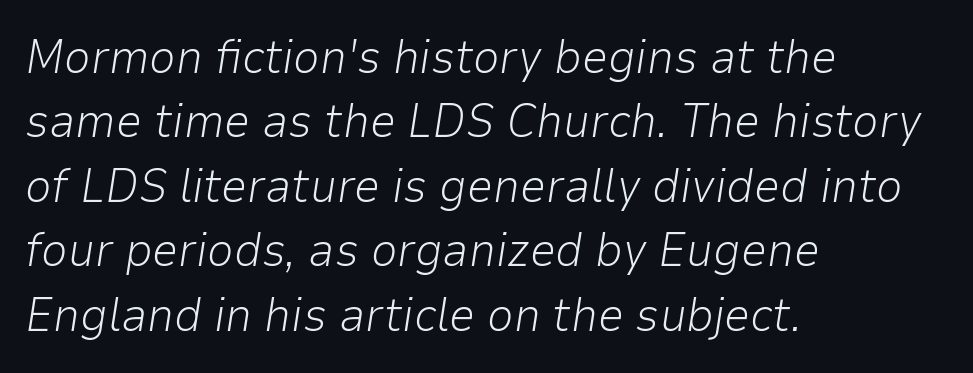
The image shows 47 px light type, italic (leaning right); set left-aligned, normal line spacing (1.37x), normal letter spacing, not underlined; low stroke contrast and a medium x-height.
